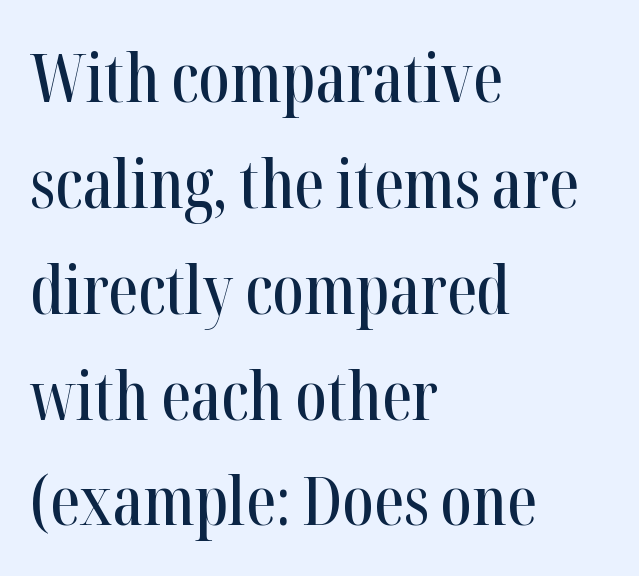
{"serif": "yes", "italic": "no", "width": "condensed", "stroke_contrast": "high", "x_height": "medium", "monospaced": "no", "underline": "no", "align": "left", "line_spacing": "normal", "line_spacing_ratio": 1.58, "letter_spacing": "normal", "letter_spacing_em": 0.0, "glyph_px": 67}
